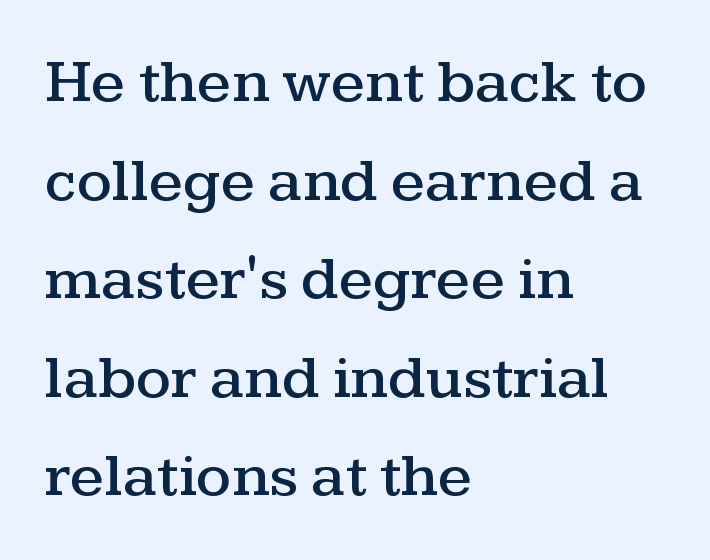
{"serif": "yes", "italic": "no", "width": "wide", "stroke_contrast": "medium", "x_height": "medium", "monospaced": "no", "underline": "no", "align": "left", "line_spacing": "normal", "line_spacing_ratio": 1.59, "letter_spacing": "normal", "letter_spacing_em": 0.0, "glyph_px": 62}
